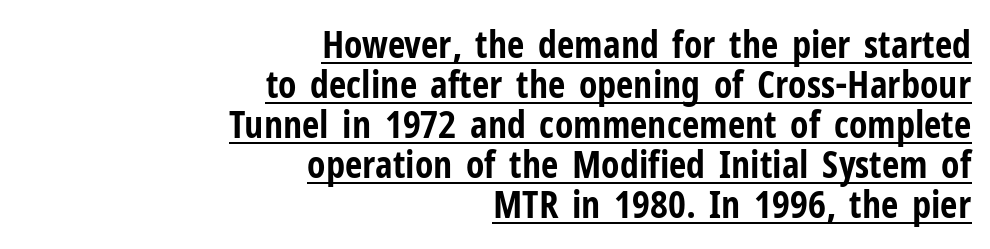
Each line of the rendering has a horizontal stroke beneath the glyphs. Each glyph is drawn with heavy, bold strokes. The lettering holds an erect, upright posture throughout. The face used here is a sans, in the tradition of grotesques and geometrics. Does the leading feel generous? Not at all — it's pinched.
